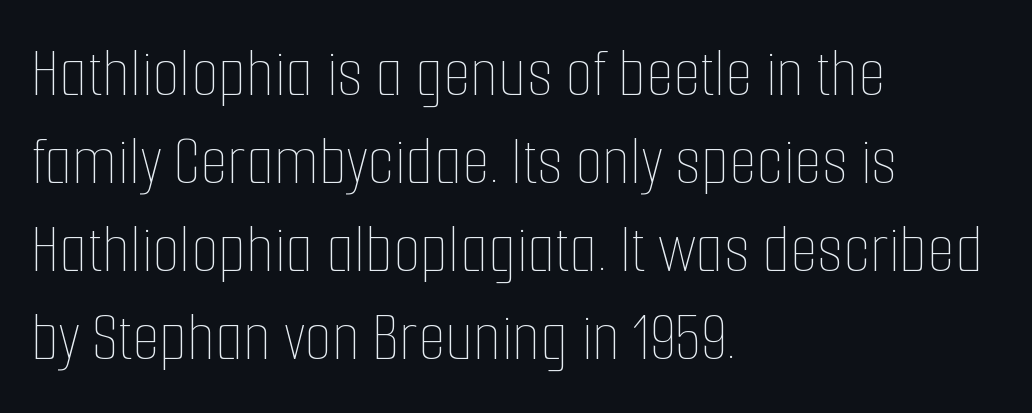
The image shows 71 px thin, condensed type, upright; set left-aligned, line spacing 1.24x, normal letter spacing, not underlined; low stroke contrast and a medium x-height.
